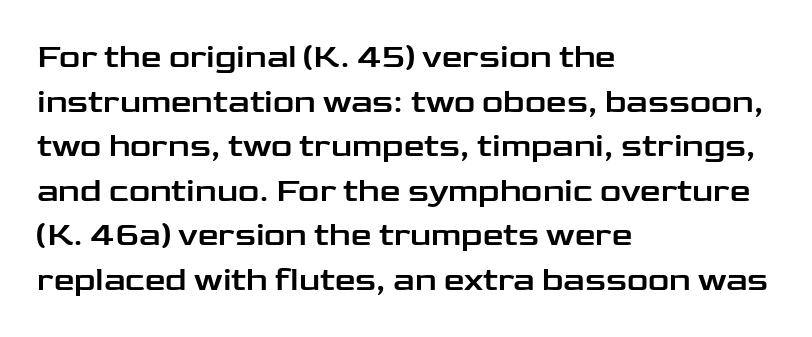
{"serif": "no", "italic": "no", "width": "wide", "stroke_contrast": "low", "x_height": "medium", "monospaced": "no", "underline": "no", "align": "left", "line_spacing": "normal", "line_spacing_ratio": 1.35, "letter_spacing": "normal", "letter_spacing_em": 0.0, "glyph_px": 33}
